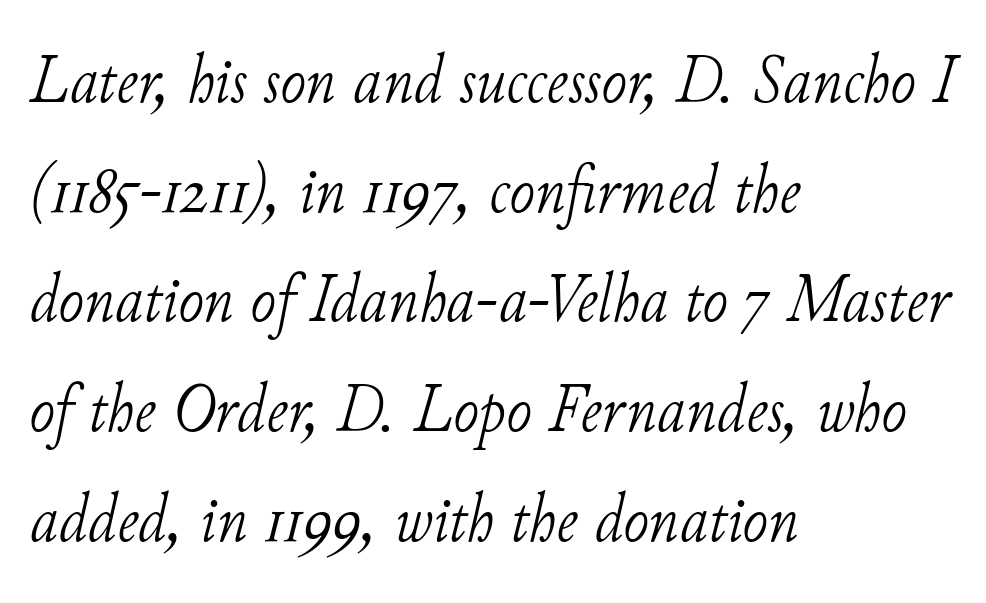
The image shows 69 px light serif type, italic (leaning right); set left-aligned, normal line spacing (1.59x), normal letter spacing, not underlined; low stroke contrast and a small x-height.
